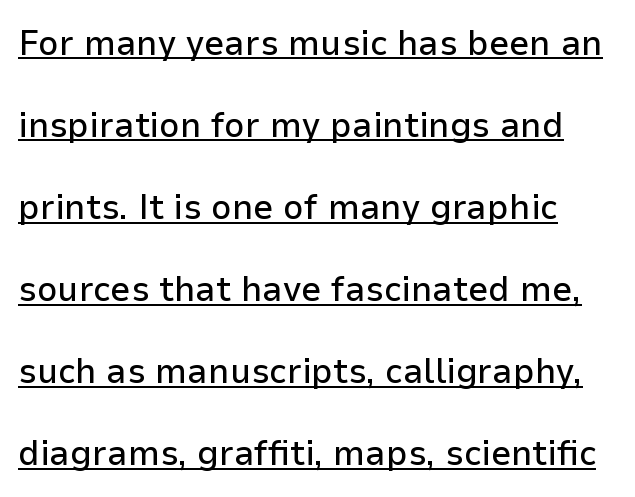
Q: Is the text italic (slanted)? A: No, it is upright.
Q: Is the typeface a serif or a sans-serif typeface? A: Sans-serif.
Q: Is the text underlined? A: Yes.
Q: Is the spacing between letters normal or unusually wide? A: Normal.
Q: Is the spacing between lines tight, normal or loose? A: Loose.
Q: Width (condensed, normal, or wide)? A: Normal.
Q: Stroke contrast? A: Low.
Q: x-height? A: Medium.
Q: Monospaced? A: No.
